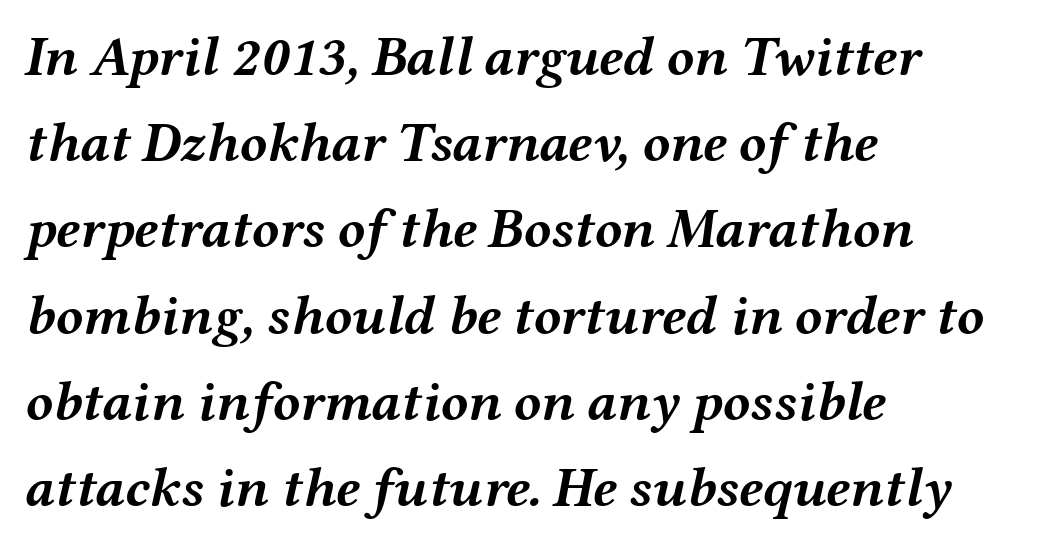
The image shows 56 px semibold, wide type, italic (leaning right); set left-aligned, normal line spacing (1.54x), normal letter spacing, not underlined; medium stroke contrast and a medium x-height.
